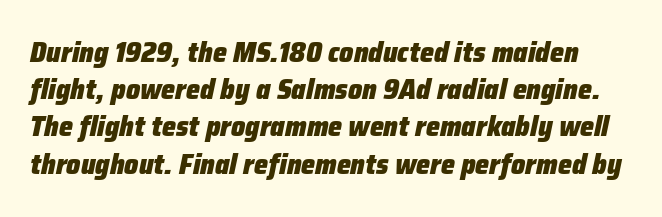
Q: Is the text bold? A: Yes.
Q: Is the text italic (slanted)? A: Yes, it leans right by about 12 degrees.
Q: Is the text underlined? A: No.
Q: Is the spacing between letters normal or unusually wide? A: Normal.
Q: Is the spacing between lines tight, normal or loose? A: Normal.
Q: Width (condensed, normal, or wide)? A: Normal.
Q: Stroke contrast? A: Low.
Q: x-height? A: Medium.
Q: Monospaced? A: No.
